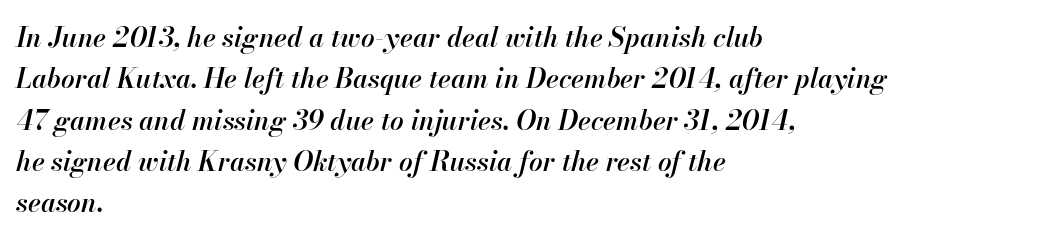
Q: Is the text bold? A: Semi-bold.
Q: Is the text italic (slanted)? A: Yes, it leans right by about 13 degrees.
Q: Is the text underlined? A: No.
Q: How is the paragraph aligned? A: Left-aligned.
Q: Is the spacing between letters normal or unusually wide? A: Normal.
Q: Is the spacing between lines tight, normal or loose? A: Normal.
